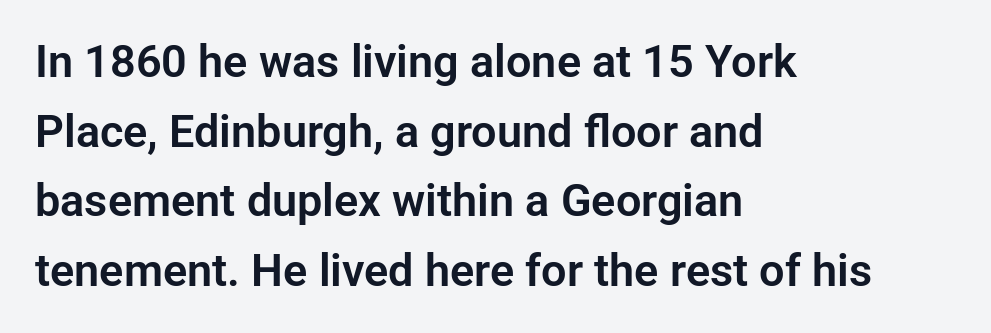
The image shows 45 px sans-serif type, upright; set left-aligned, normal line spacing (1.55x), normal letter spacing, not underlined; low stroke contrast and a medium x-height.
